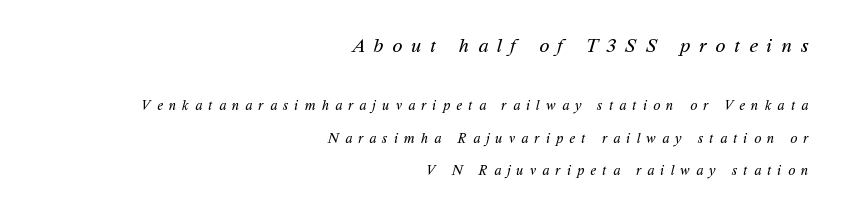
{"bold": "no", "underline": "no", "align": "right", "line_spacing": "loose", "line_spacing_ratio": 2.34, "letter_spacing": "wide", "letter_spacing_em": 0.45, "larger_block": "first", "size_ratio": 1.43, "glyph_px": 20}
